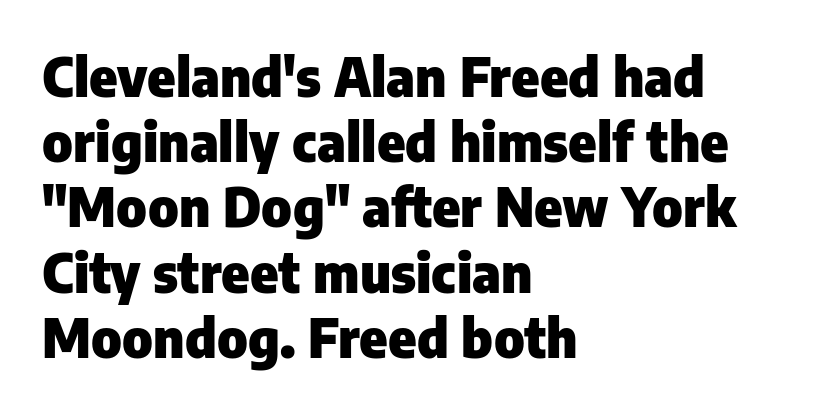
Q: Is the text bold? A: Yes.
Q: Is the text italic (slanted)? A: No, it is upright.
Q: Is the typeface a serif or a sans-serif typeface? A: Sans-serif.
Q: Is the text underlined? A: No.
Q: How is the paragraph aligned? A: Left-aligned.
Q: Is the spacing between letters normal or unusually wide? A: Normal.
Q: Width (condensed, normal, or wide)? A: Normal.
Q: Stroke contrast? A: Low.
Q: x-height? A: Medium.
Q: Monospaced? A: No.
